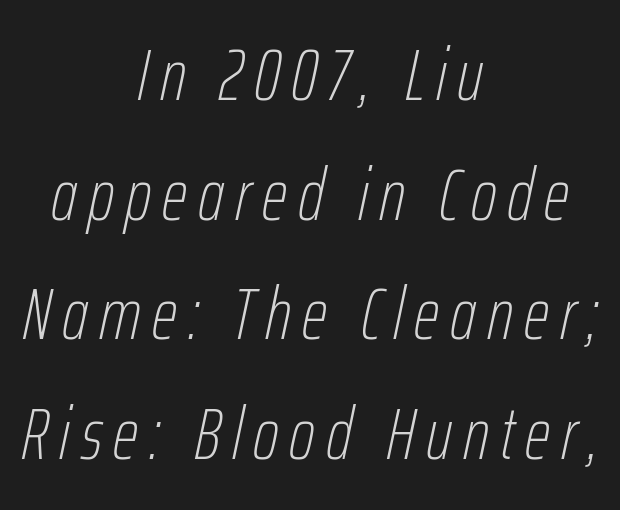
Baseline-to-baseline distance is the conventional proportion of letter height. This rendering features lettering with no underline. Casual observation: everything's sitting right in the middle. This reads as an unemphasized weight, regular at the heaviest. The font's italic variant was chosen for this text.
